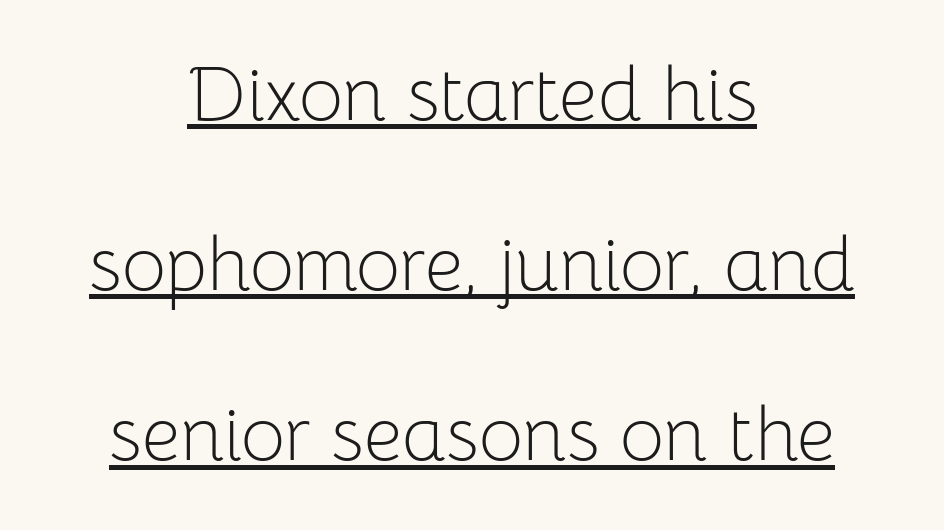
{"serif": "no", "italic": "no", "bold": "no", "weight": "light", "width": "normal", "stroke_contrast": "low", "x_height": "medium", "monospaced": "no", "underline": "yes", "align": "center", "line_spacing": "loose", "line_spacing_ratio": 2.24, "letter_spacing": "normal", "letter_spacing_em": 0.0, "glyph_px": 76}
